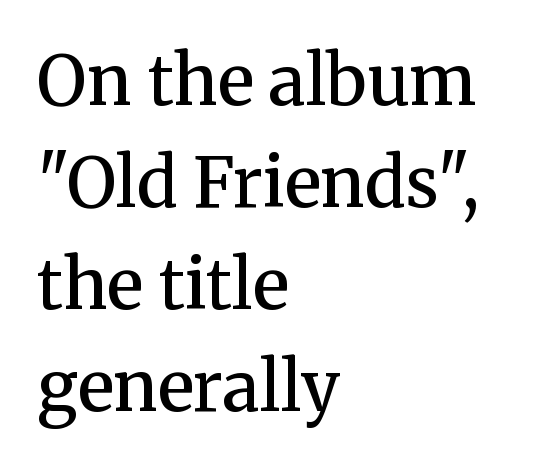
The image shows 69 px semibold serif type, upright; set left-aligned, normal line spacing (1.48x), normal letter spacing, not underlined; medium stroke contrast and a medium x-height.
